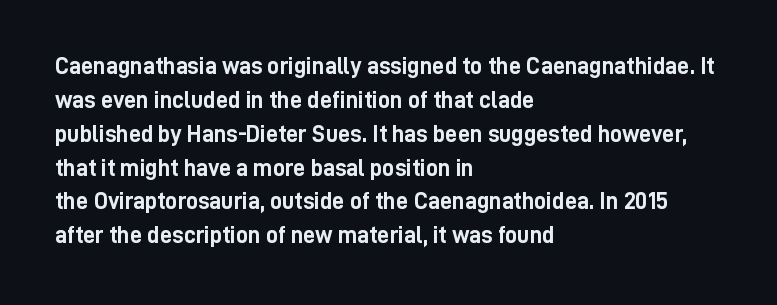
{"italic": "no", "bold": "yes", "underline": "no", "align": "left", "line_spacing": "normal", "line_spacing_ratio": 1.41, "letter_spacing": "normal", "letter_spacing_em": 0.0, "glyph_px": 24}
